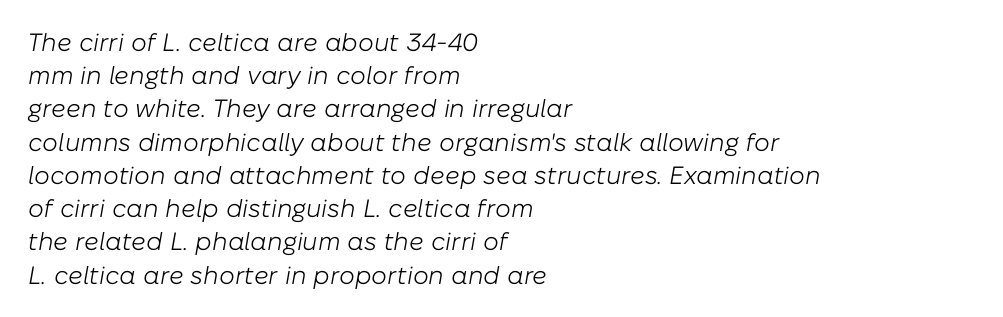
Q: Is the text bold? A: No.
Q: Is the text italic (slanted)? A: Yes, it leans right by about 10 degrees.
Q: Is the text underlined? A: No.
Q: How is the paragraph aligned? A: Left-aligned.
Q: Is the spacing between letters normal or unusually wide? A: Normal.
Q: Is the spacing between lines tight, normal or loose? A: Normal.
